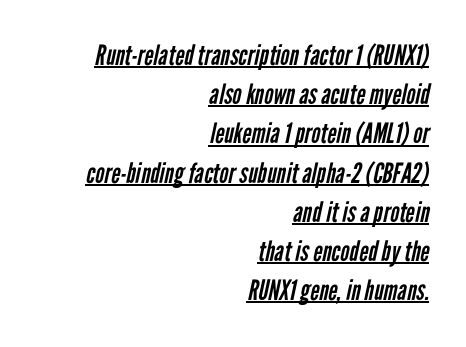
The passage shown is underscored from start to finish. The face used here is rendered with its standard letterfit. The rendering uses natural spacing where letterforms have individual widths. The lines in this sample share a right terminus and differ only in where they begin.
